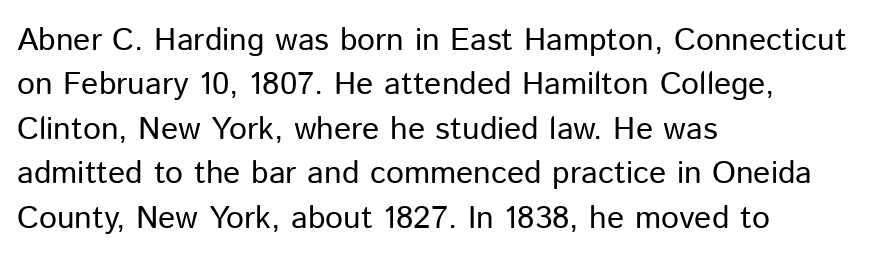
Q: Is the text bold? A: No.
Q: Is the text italic (slanted)? A: No, it is upright.
Q: Is the typeface a serif or a sans-serif typeface? A: Sans-serif.
Q: Is the text underlined? A: No.
Q: How is the paragraph aligned? A: Left-aligned.
Q: Is the spacing between letters normal or unusually wide? A: Normal.
Q: Is the spacing between lines tight, normal or loose? A: Normal.
Q: Width (condensed, normal, or wide)? A: Normal.
Q: Stroke contrast? A: Low.
Q: x-height? A: Medium.
Q: Monospaced? A: No.
